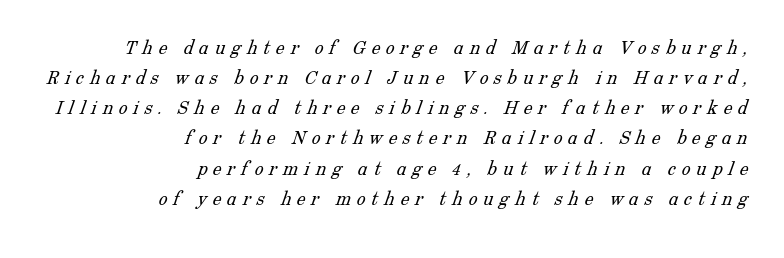
The image shows 22 px text type; set right-aligned, normal line spacing (1.37x), unusually wide letter spacing (+0.26 em), not underlined.
